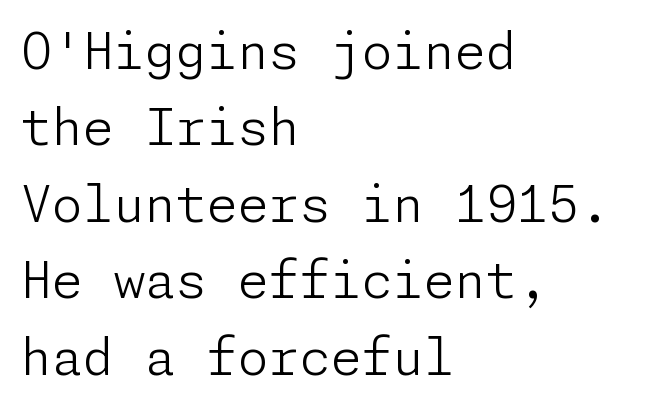
{"serif": "no", "italic": "no", "bold": "no", "weight": "light", "width": "normal", "stroke_contrast": "low", "x_height": "medium", "underline": "no", "align": "left", "line_spacing": "normal", "line_spacing_ratio": 1.53, "letter_spacing": "normal", "letter_spacing_em": 0.0, "glyph_px": 50}
